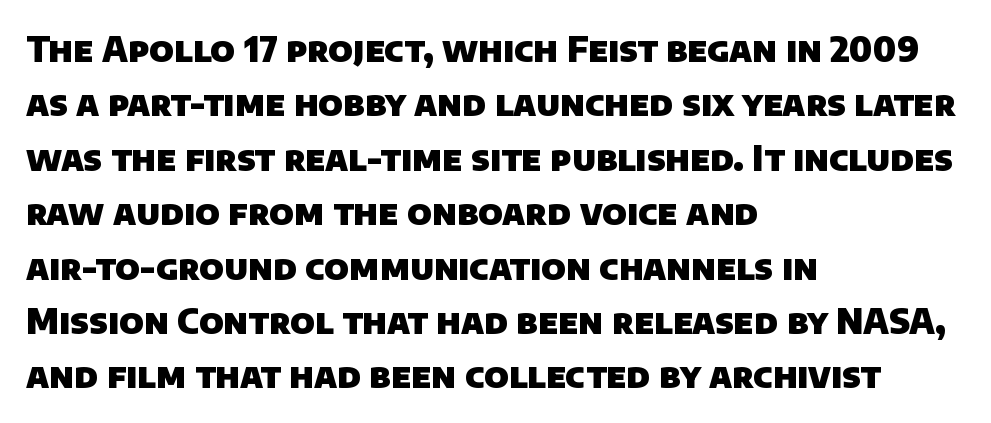
The image shows 34 px heavy sans-serif type; set left-aligned, normal line spacing (1.6x), normal letter spacing, not underlined; low stroke contrast and a large x-height.
